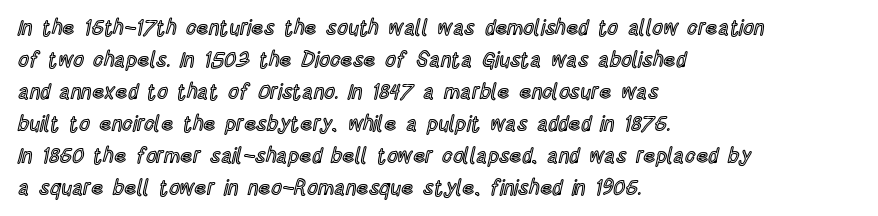
{"underline": "no", "align": "left", "line_spacing": "normal", "line_spacing_ratio": 1.52, "letter_spacing": "normal", "letter_spacing_em": 0.0, "glyph_px": 21}
